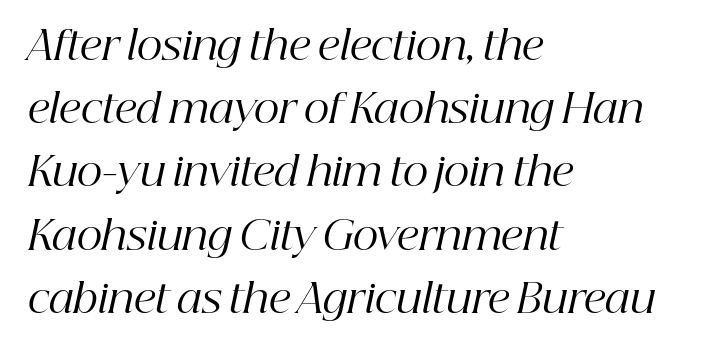
Q: Is the text bold? A: No.
Q: Is the text italic (slanted)? A: Yes, it leans right by about 12 degrees.
Q: Is the typeface a serif or a sans-serif typeface? A: Serif.
Q: Is the text underlined? A: No.
Q: How is the paragraph aligned? A: Left-aligned.
Q: Is the spacing between letters normal or unusually wide? A: Normal.
Q: Is the spacing between lines tight, normal or loose? A: Normal.
Q: Width (condensed, normal, or wide)? A: Normal.
Q: Stroke contrast? A: High.
Q: x-height? A: Medium.
Q: Monospaced? A: No.
